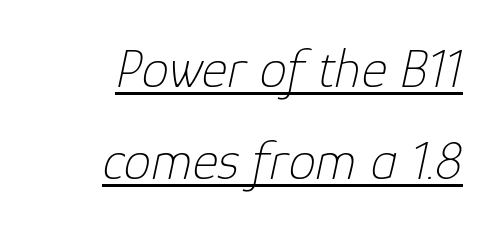
Proportional: the letters do not fall into vertical columns. An italicized treatment has been applied to the whole sample. How would I describe the line gaps? Plain and ordinary. Heft: none added — not bold.
